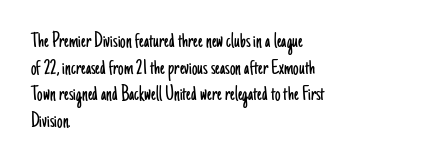
The image shows 22 px text type, upright; set left-aligned, line spacing 1.21x, normal letter spacing, not underlined.
